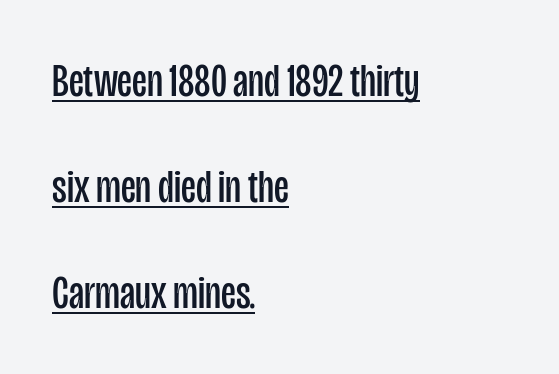
{"serif": "no", "italic": "no", "bold": "no", "weight": "regular", "width": "condensed", "stroke_contrast": "low", "x_height": "large", "monospaced": "no", "underline": "yes", "align": "left", "line_spacing": "loose", "line_spacing_ratio": 2.26, "letter_spacing": "normal", "letter_spacing_em": 0.0, "glyph_px": 47}
